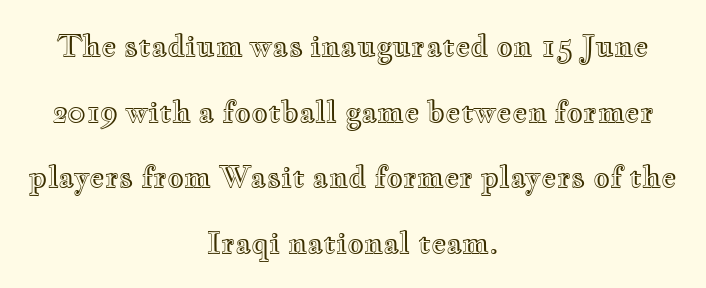
Tracking value appears to be zero — textbook default spacing. Each line is balanced around a shared central axis. A roman cut, with each character standing at attention. Does the leading feel generous? Absolutely, it's lavish. Honestly, there is no underline to notice here at all. The passage shown is typed in a proportional face where columns would drift.
